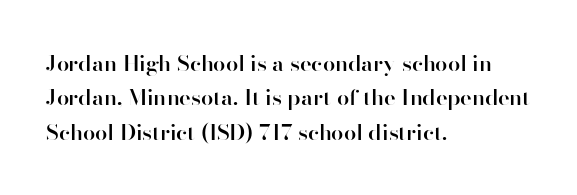
Q: Is the text bold? A: Semi-bold.
Q: Is the text italic (slanted)? A: No, it is upright.
Q: Is the text underlined? A: No.
Q: How is the paragraph aligned? A: Left-aligned.
Q: Is the spacing between letters normal or unusually wide? A: Normal.
Q: Is the spacing between lines tight, normal or loose? A: Normal.
